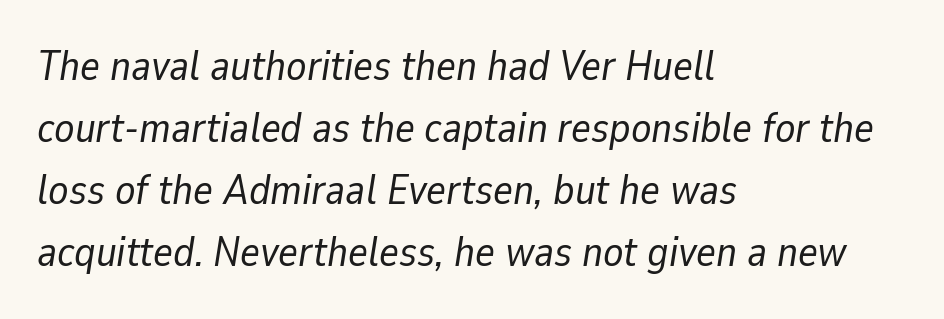
Here the designer chose a conventional face with non-uniform glyph widths. Rule under the text: the space is simply empty. Style check: oblique. A classic flush-left, rag-right setting is used for this passage.
